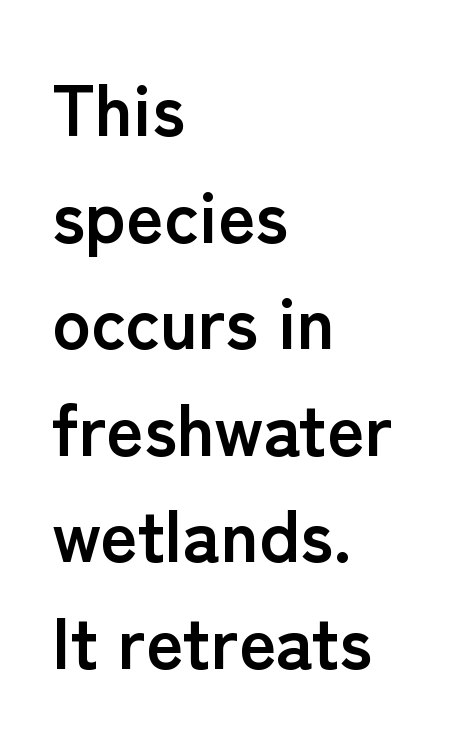
These lines are rendered in a variable-pitch font. Heavy-handed strokes throughout: this text is bold. In CSS terms this would be text-align: left. Default kerning and tracking; the words read as compact shapes.
